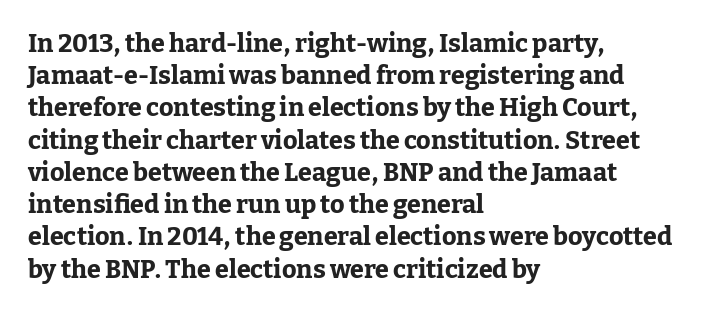
The image shows 25 px bold type, upright; set left-aligned, normal line spacing (1.29x), normal letter spacing, not underlined.
